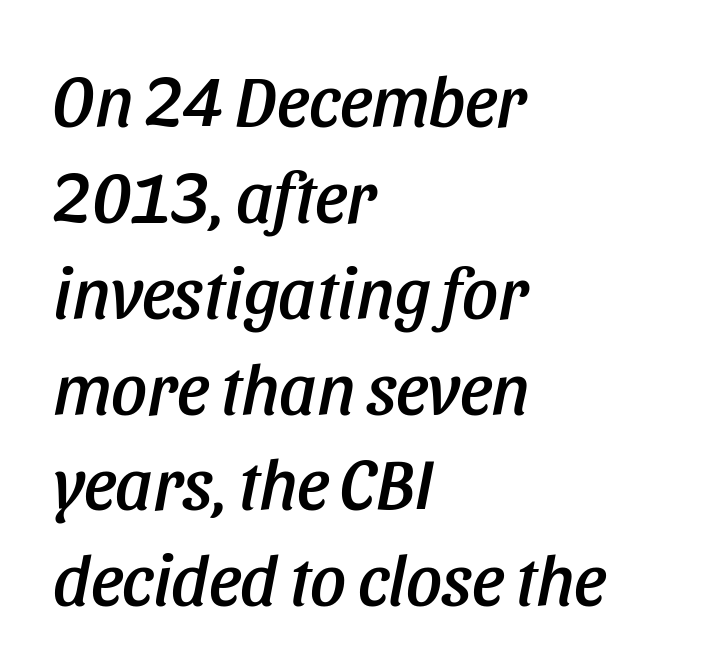
The image shows 71 px condensed type, italic (leaning right); set left-aligned, normal line spacing (1.35x), normal letter spacing, not underlined; low stroke contrast and a large x-height.
